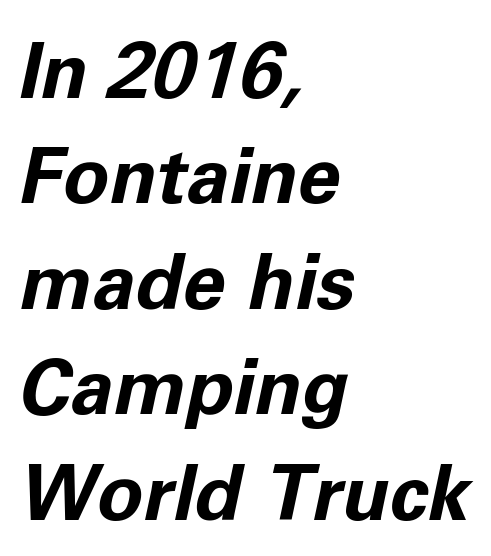
{"italic": "yes", "lean": "right", "slant_degrees": 11, "bold": "yes", "weight": "bold", "width": "normal", "stroke_contrast": "low", "x_height": "medium", "monospaced": "no", "underline": "no", "align": "left", "line_spacing": "normal", "line_spacing_ratio": 1.37, "letter_spacing": "normal", "letter_spacing_em": 0.0, "glyph_px": 77}
